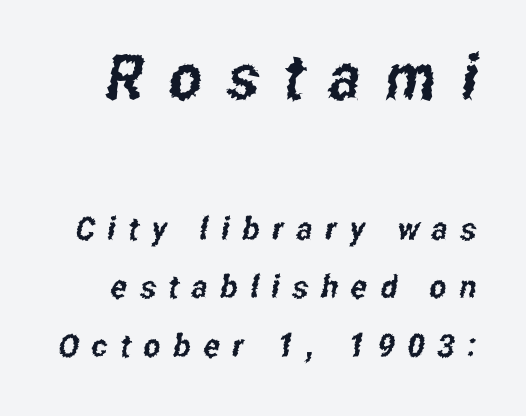
Q: Is the typeface a serif or a sans-serif typeface? A: Sans-serif.
Q: Is the text underlined? A: No.
Q: Is the spacing between letters normal or unusually wide? A: Unusually wide.
Q: Which block of text is set in a larger size, the first (top) or the second (bottom)? A: The first (top) one.
Q: Width (condensed, normal, or wide)? A: Condensed.
Q: Stroke contrast? A: Low.
Q: x-height? A: Medium.
Q: Monospaced? A: No.
